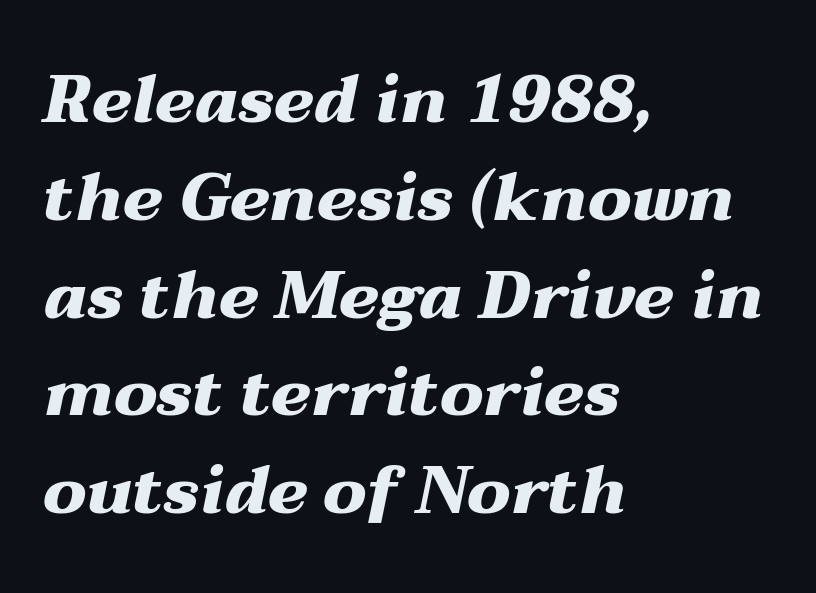
The image shows 67 px heavy, wide type, italic (leaning right); set left-aligned, normal line spacing (1.46x), normal letter spacing, not underlined; medium stroke contrast and a medium x-height.
